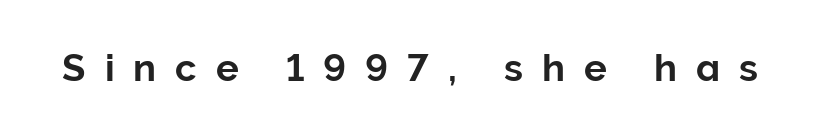
{"serif": "no", "italic": "no", "width": "normal", "stroke_contrast": "low", "x_height": "medium", "monospaced": "no", "underline": "no", "letter_spacing": "wide", "letter_spacing_em": 0.5, "glyph_px": 38}
